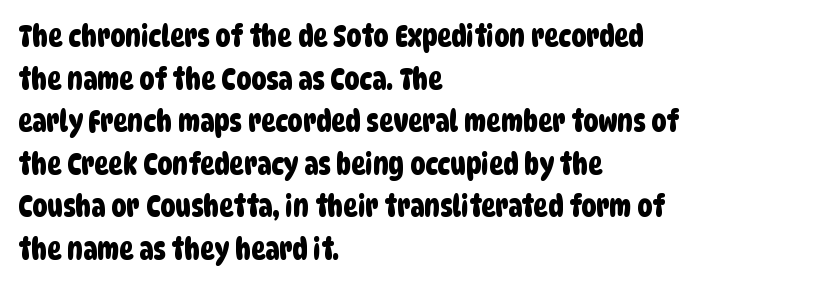
{"serif": "no", "width": "condensed", "stroke_contrast": "low", "x_height": "large", "monospaced": "no", "underline": "no", "align": "left", "line_spacing": "normal", "line_spacing_ratio": 1.42, "letter_spacing": "normal", "letter_spacing_em": 0.0, "glyph_px": 30}
